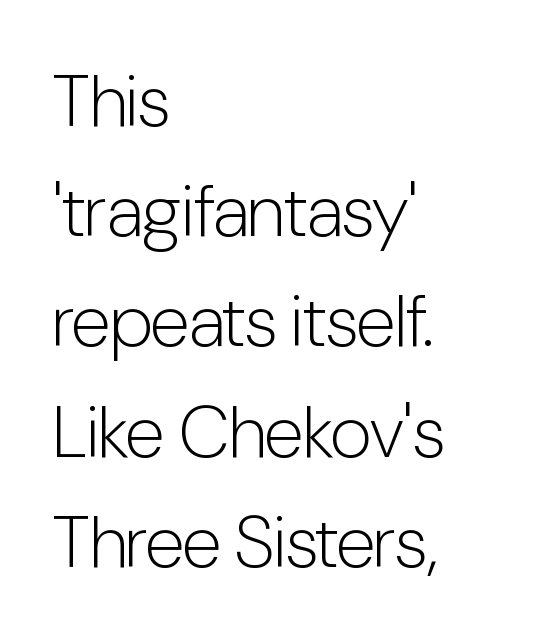
{"serif": "no", "italic": "no", "bold": "no", "weight": "light", "width": "condensed", "stroke_contrast": "low", "x_height": "medium", "monospaced": "no", "underline": "no", "align": "left", "line_spacing": "normal", "line_spacing_ratio": 1.51, "letter_spacing": "normal", "letter_spacing_em": 0.0, "glyph_px": 73}
